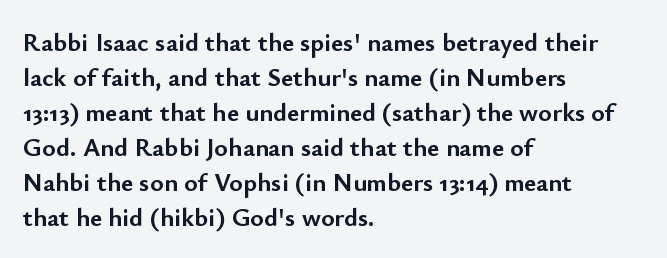
Q: Is the text bold? A: Yes.
Q: Is the text italic (slanted)? A: No, it is upright.
Q: Is the text underlined? A: No.
Q: How is the paragraph aligned? A: Left-aligned.
Q: Is the spacing between letters normal or unusually wide? A: Normal.
Q: Is the spacing between lines tight, normal or loose? A: Normal.
